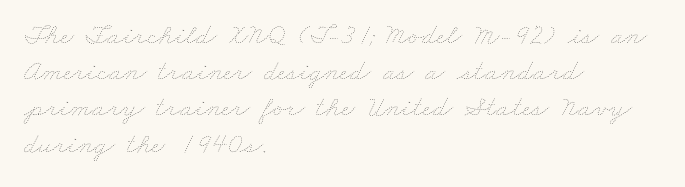
{"bold": "no", "weight": "thin", "width": "wide", "stroke_contrast": "low", "x_height": "small", "monospaced": "no", "underline": "no", "align": "left", "line_spacing": "normal", "line_spacing_ratio": 1.25, "letter_spacing": "normal", "letter_spacing_em": 0.0, "glyph_px": 29}
